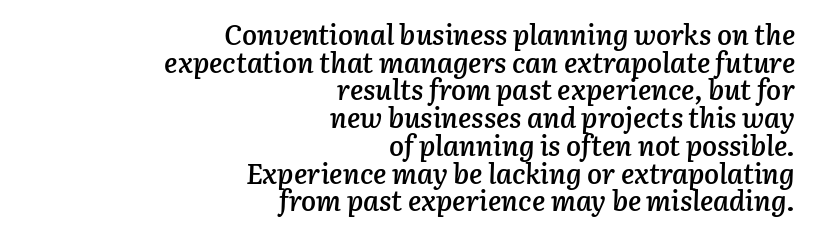
Q: Is the text bold? A: Semi-bold.
Q: Is the text italic (slanted)? A: Yes, it leans right by about 3 degrees.
Q: Is the text underlined? A: No.
Q: How is the paragraph aligned? A: Right-aligned.
Q: Is the spacing between letters normal or unusually wide? A: Normal.
Q: Is the spacing between lines tight, normal or loose? A: Tight.
Q: Width (condensed, normal, or wide)? A: Normal.
Q: Stroke contrast? A: Low.
Q: x-height? A: Medium.
Q: Monospaced? A: No.
